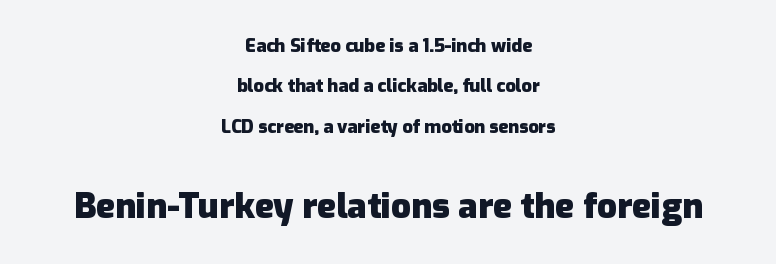
The image shows 35 px heavy sans-serif type, upright; set centered, loose line spacing (2.25x), normal letter spacing, not underlined; the second (bottom) block is 1.94x larger; low stroke contrast and a medium x-height.
